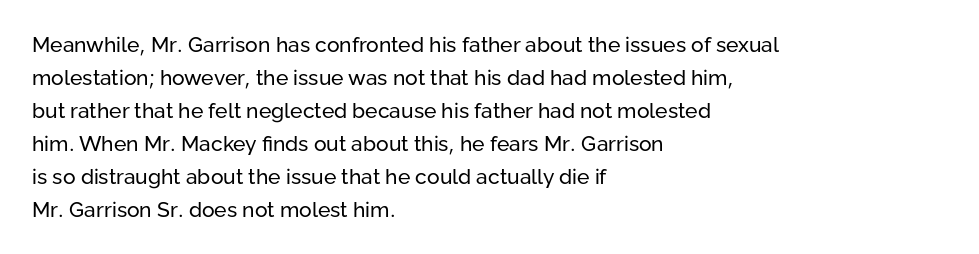
Q: Is the text bold? A: No.
Q: Is the text italic (slanted)? A: No, it is upright.
Q: Is the text underlined? A: No.
Q: How is the paragraph aligned? A: Left-aligned.
Q: Is the spacing between letters normal or unusually wide? A: Normal.
Q: Is the spacing between lines tight, normal or loose? A: Normal.
